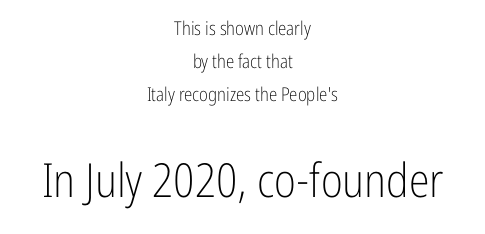
The image shows 47 px light, condensed sans-serif type, upright; set centered, line spacing 1.74x, normal letter spacing, not underlined; the second (bottom) block is 2.47x larger; low stroke contrast and a medium x-height.
